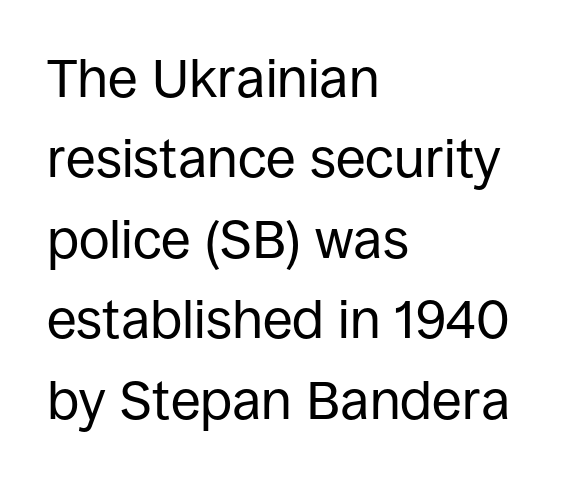
Line starts are locked; line ends wander. Short note: letters normally spaced. Note: no serifs on the glyphs. Caption: face not bold, strokes unweighted. No word sits above an underline. Here the designer chose a conventional face with non-uniform glyph widths.
